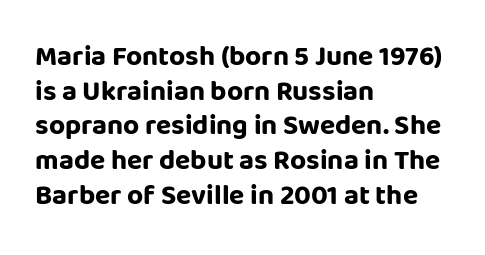
The image shows 28 px bold sans-serif type, upright; set left-aligned, line spacing 1.24x, normal letter spacing, not underlined; low stroke contrast and a large x-height.
